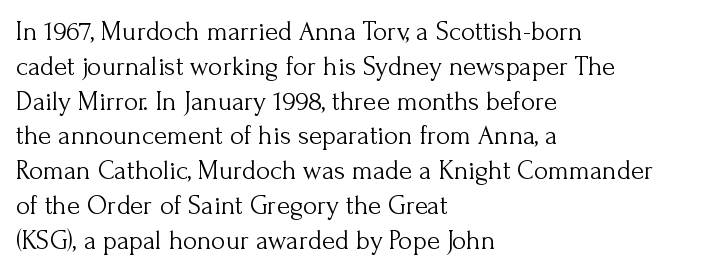
The image shows 27 px text type, upright; set left-aligned, normal line spacing (1.29x), normal letter spacing, not underlined.
